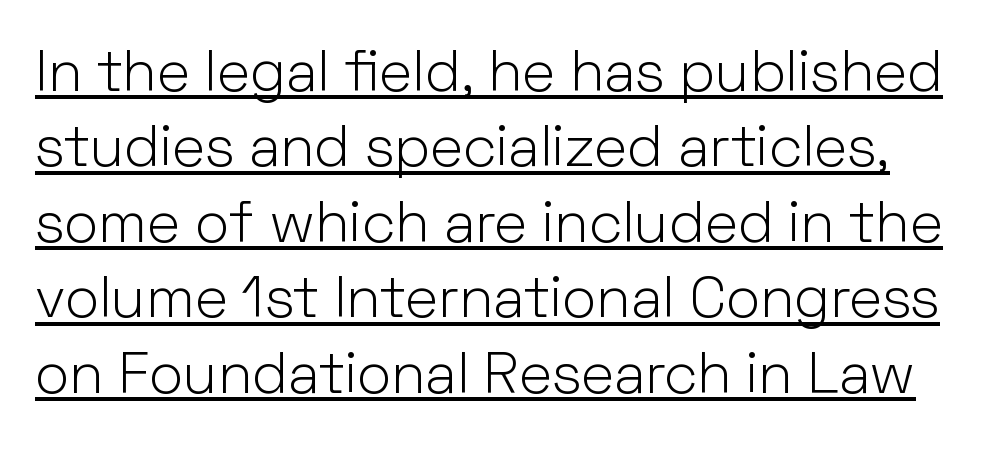
The typeface has the unassuming heft of standard copy or less. The horizontal fit of the characters is conventional and even. The typography opts for an upright posture over an oblique one. Leading matches the norm, producing a regular column. The text was rendered using a sans face with plain stroke endings.
